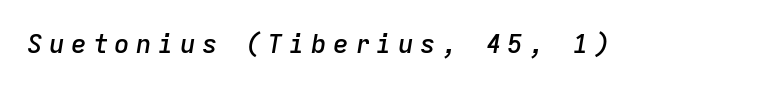
The image shows 26 px text type, italic (leaning right); set unusually wide letter spacing (+0.24 em), not underlined.
